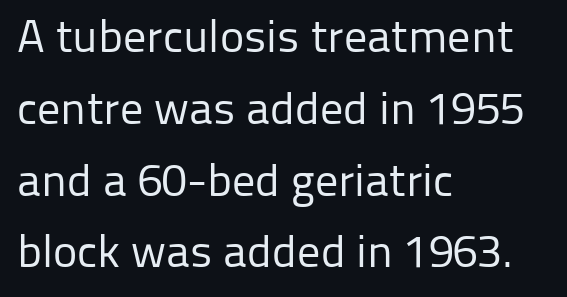
Q: Is the text bold? A: No.
Q: Is the text italic (slanted)? A: No, it is upright.
Q: Is the typeface a serif or a sans-serif typeface? A: Sans-serif.
Q: Is the text underlined? A: No.
Q: How is the paragraph aligned? A: Left-aligned.
Q: Is the spacing between letters normal or unusually wide? A: Normal.
Q: Is the spacing between lines tight, normal or loose? A: Normal.
Q: Width (condensed, normal, or wide)? A: Normal.
Q: Stroke contrast? A: Low.
Q: x-height? A: Medium.
Q: Monospaced? A: No.
